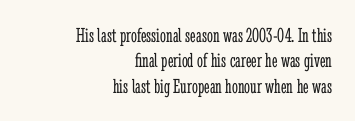
{"italic": "no", "bold": "no", "underline": "no", "align": "right", "line_spacing_ratio": 1.21, "letter_spacing": "normal", "letter_spacing_em": 0.0, "glyph_px": 21}
